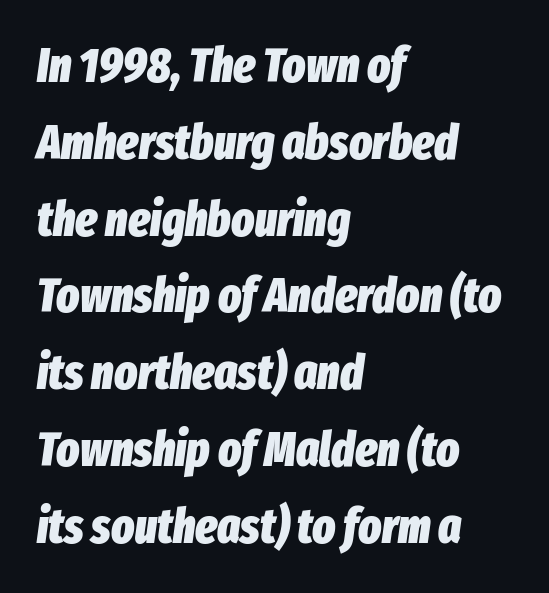
An italicized treatment has been applied to the whole sample. You could not count columns in this text — the font is proportionally spaced. Clear beneath every line of the passage. If you drew a ruler down the left edge, every line would touch it. These lines carry a lot of weight — the face is fully bold. The space between consecutive lines is moderate.
